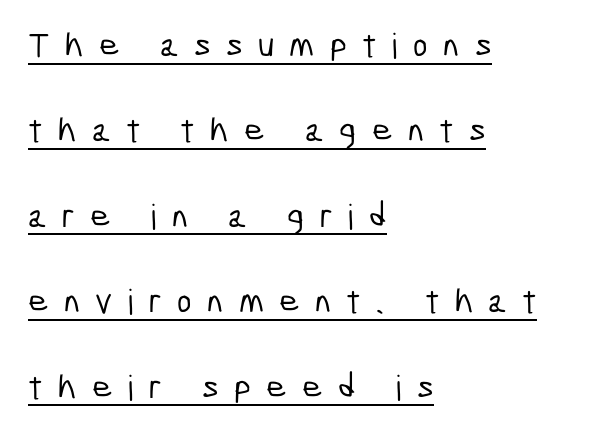
The font family rendered here belongs to the sans-serif group. A student would call this left alignment; a typographer would say flush left, rag right. Words appear elongated and porous because spacing is wide. This block would shrink considerably if given ordinary leading; it's expanded now.
